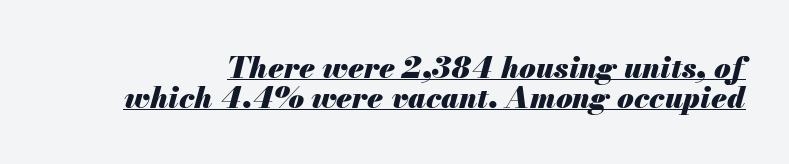
The image shows 30 px heavy type, italic (leaning right); set tight line spacing (0.99x), normal letter spacing, underlined; medium stroke contrast and a small x-height.
